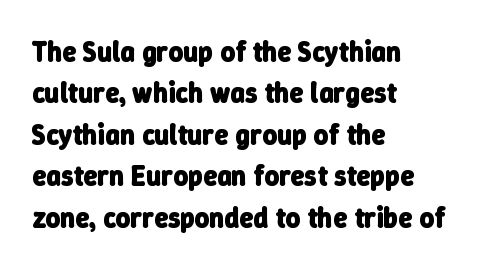
Q: Is the text bold? A: Yes.
Q: Is the typeface a serif or a sans-serif typeface? A: Sans-serif.
Q: Is the text underlined? A: No.
Q: How is the paragraph aligned? A: Left-aligned.
Q: Is the spacing between letters normal or unusually wide? A: Normal.
Q: Is the spacing between lines tight, normal or loose? A: Normal.
Q: Width (condensed, normal, or wide)? A: Normal.
Q: Stroke contrast? A: Low.
Q: x-height? A: Medium.
Q: Monospaced? A: No.
